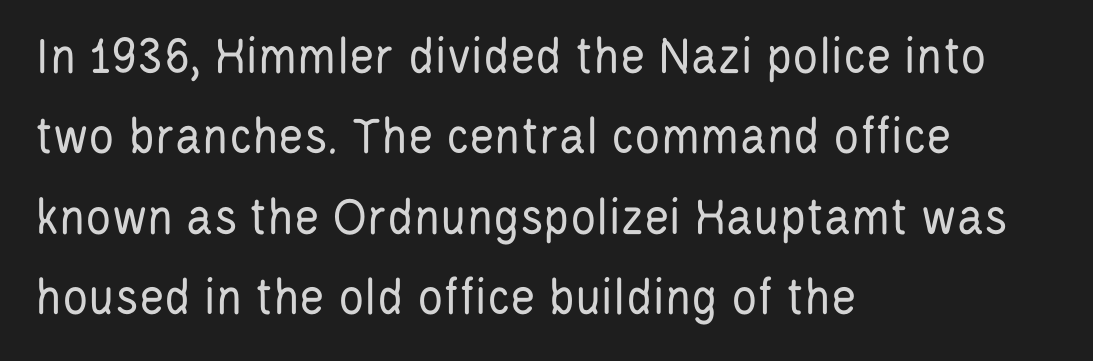
Q: Is the text bold? A: No.
Q: Is the text italic (slanted)? A: No, it is upright.
Q: Is the typeface a serif or a sans-serif typeface? A: Sans-serif.
Q: Is the text underlined? A: No.
Q: How is the paragraph aligned? A: Left-aligned.
Q: Is the spacing between letters normal or unusually wide? A: Normal.
Q: Is the spacing between lines tight, normal or loose? A: Normal.
Q: Width (condensed, normal, or wide)? A: Condensed.
Q: Stroke contrast? A: Low.
Q: x-height? A: Large.
Q: Monospaced? A: No.
